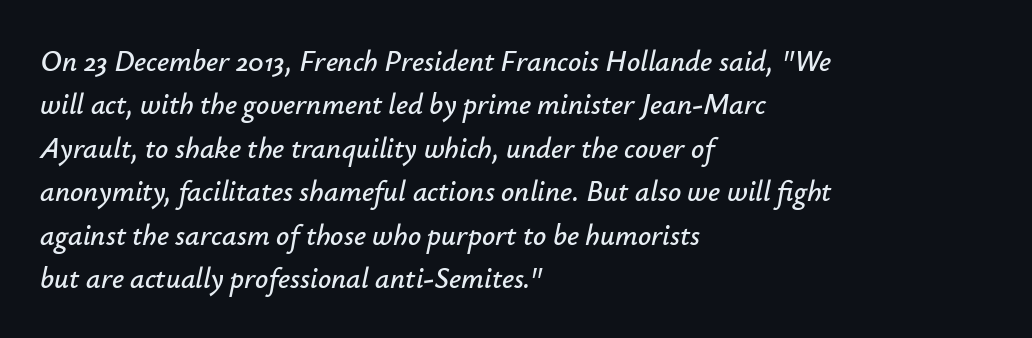
Think of a printed novel: that variable character pitch is what you see here. Leading: standard. Tracking value appears to be zero — textbook default spacing. A student would call this left alignment; a typographer would say flush left, rag right. When letters slant like this, we call the style italic. The zone under the glyphs is completely vacant.
